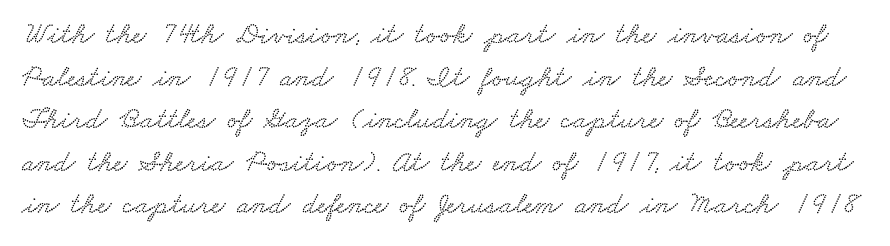
Vertically, the passage feels balanced, rows spaced as you'd expect. The rendering uses natural spacing where letterforms have individual widths. The specimen omits any rule beneath the text block's lines. Words appear dense and cohesive because spacing is normal.
